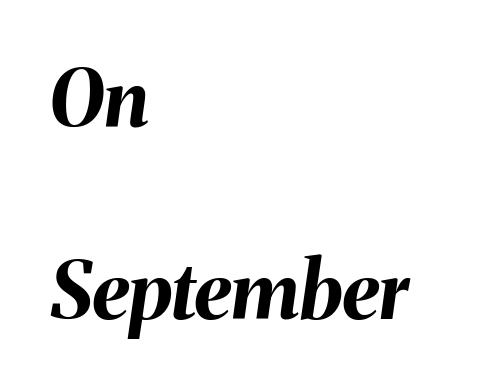
The image shows 78 px bold type, italic (leaning right); set left-aligned, loose line spacing (2.46x), normal letter spacing, not underlined; medium stroke contrast and a medium x-height.
